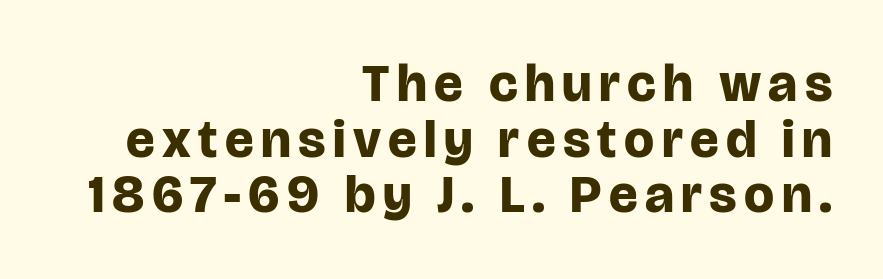
Q: Is the text bold? A: Yes.
Q: Is the text italic (slanted)? A: No, it is upright.
Q: Is the typeface a serif or a sans-serif typeface? A: Sans-serif.
Q: Is the text underlined? A: No.
Q: How is the paragraph aligned? A: Right-aligned.
Q: Is the spacing between lines tight, normal or loose? A: Tight.
Q: Width (condensed, normal, or wide)? A: Normal.
Q: Stroke contrast? A: Low.
Q: x-height? A: Large.
Q: Monospaced? A: No.
